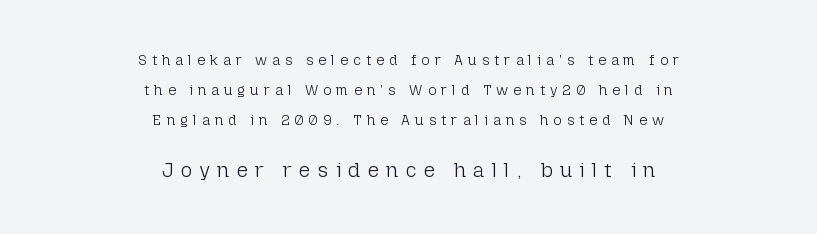
Q: Is the text bold? A: No.
Q: Is the text italic (slanted)? A: No, it is upright.
Q: Is the text underlined? A: No.
Q: How is the paragraph aligned? A: Centered.
Q: Is the spacing between letters normal or unusually wide? A: Unusually wide.
Q: Is the spacing between lines tight, normal or loose? A: Loose.
Q: Which block of text is set in a larger size, the first (top) or the second (bottom)? A: The second (bottom) one.
